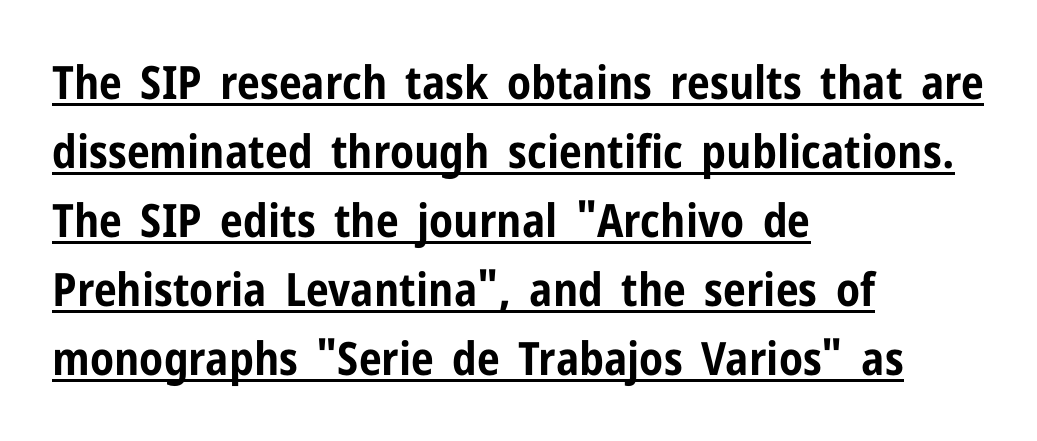
The image shows 46 px bold, condensed sans-serif type, upright; set left-aligned, normal line spacing (1.5x), normal letter spacing, underlined; low stroke contrast and a medium x-height.
